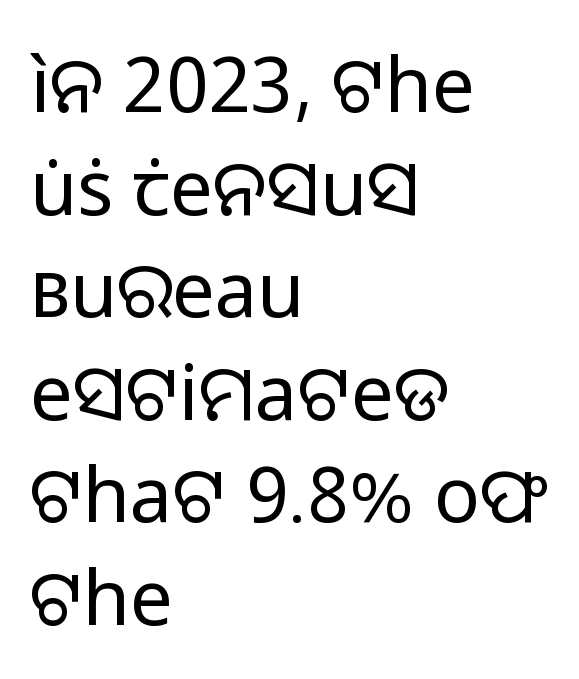
Q: Is the text bold? A: No.
Q: Is the text italic (slanted)? A: No, it is upright.
Q: Is the typeface a serif or a sans-serif typeface? A: Sans-serif.
Q: Is the text underlined? A: No.
Q: How is the paragraph aligned? A: Left-aligned.
Q: Is the spacing between letters normal or unusually wide? A: Normal.
Q: Is the spacing between lines tight, normal or loose? A: Normal.
Q: Width (condensed, normal, or wide)? A: Normal.
Q: Stroke contrast? A: Low.
Q: x-height? A: Medium.
Q: Monospaced? A: No.
